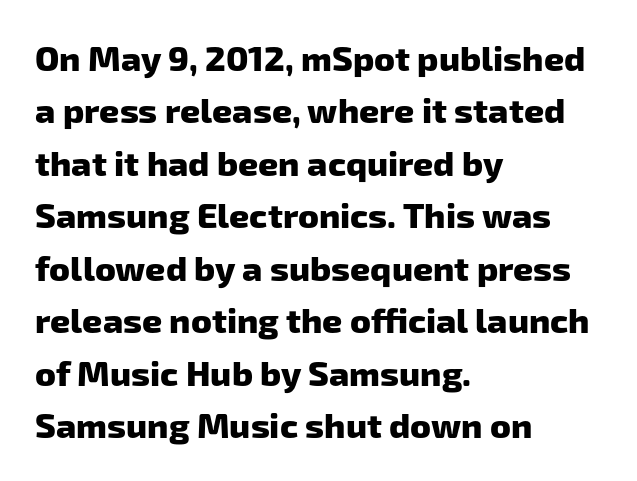
This rendering employs a face without finishing strokes, i.e., a sans-serif. The characters look thick and weighty, a clear bold. In CSS terms this would be text-align: left. The passage shown is typed in a proportional face where columns would drift. These lines sit exactly where default settings would place them. Beneath every word, the page is bare.
